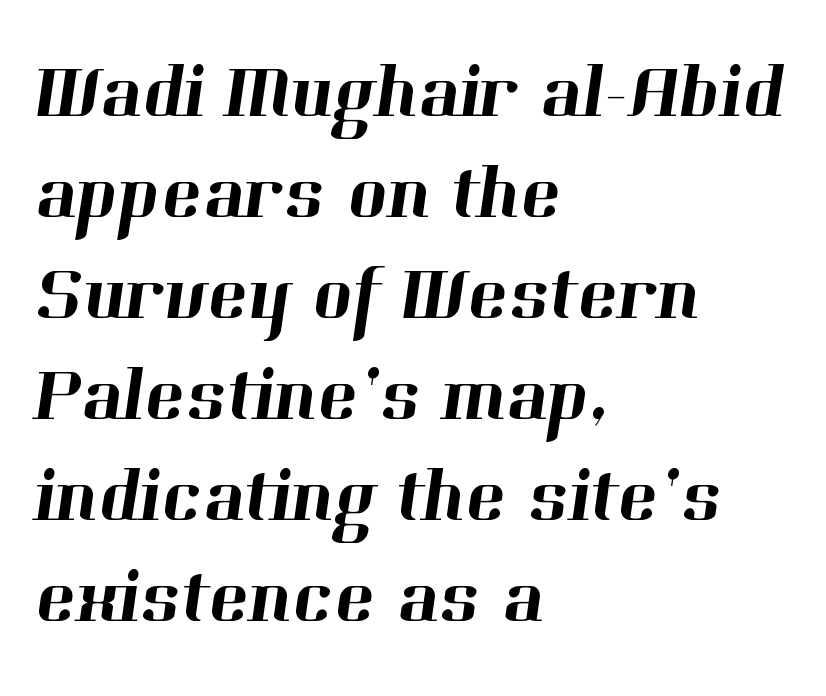
{"serif": "yes", "width": "normal", "stroke_contrast": "high", "x_height": "medium", "monospaced": "no", "underline": "no", "align": "left", "line_spacing": "normal", "line_spacing_ratio": 1.33, "letter_spacing": "normal", "letter_spacing_em": 0.0, "glyph_px": 76}
